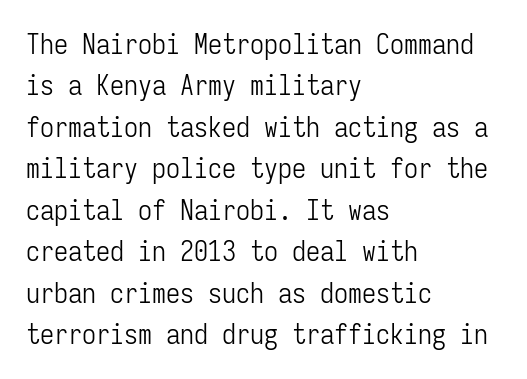
Nobody drew a line under any word here. The passage shown stacks its lines at a standard gap. Notice how the stems are strictly vertical — no italics here. No chunkiness to these letters — they're not bold. These lines are rendered in a fixed-pitch font. This rendering uses left alignment, leaving the right contour irregular.
